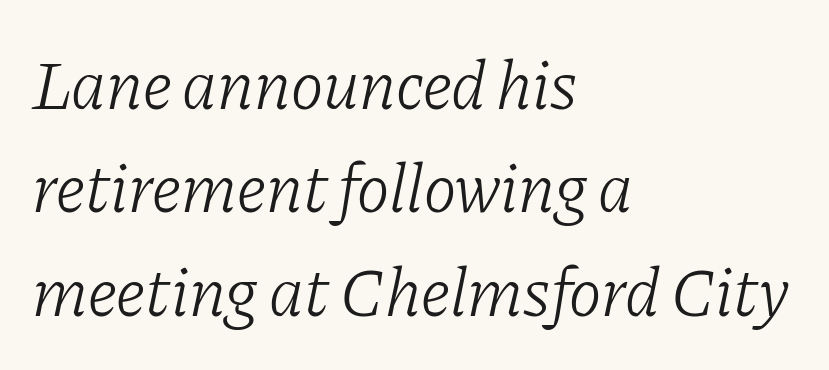
Q: Is the text bold? A: No.
Q: Is the text italic (slanted)? A: Yes, it leans right by about 11 degrees.
Q: Is the typeface a serif or a sans-serif typeface? A: Serif.
Q: Is the text underlined? A: No.
Q: How is the paragraph aligned? A: Left-aligned.
Q: Is the spacing between letters normal or unusually wide? A: Normal.
Q: Is the spacing between lines tight, normal or loose? A: Normal.
Q: Width (condensed, normal, or wide)? A: Normal.
Q: Stroke contrast? A: Low.
Q: x-height? A: Medium.
Q: Monospaced? A: No.
